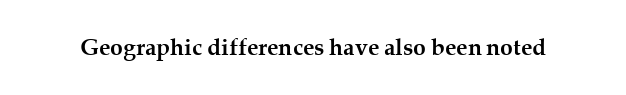
{"italic": "no", "bold": "yes", "underline": "no", "letter_spacing": "normal", "letter_spacing_em": 0.0, "glyph_px": 23}
